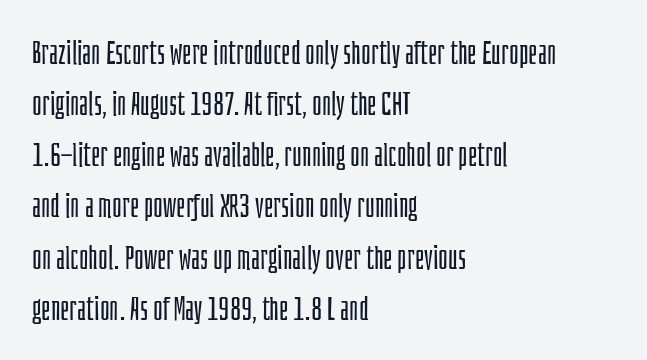
Alignment: flush left. Nothing unusual about the tracking: characters are spaced as the font intends. Think of a printed novel: that variable character pitch is what you see here. Descender tails drop into unmarked territory.
